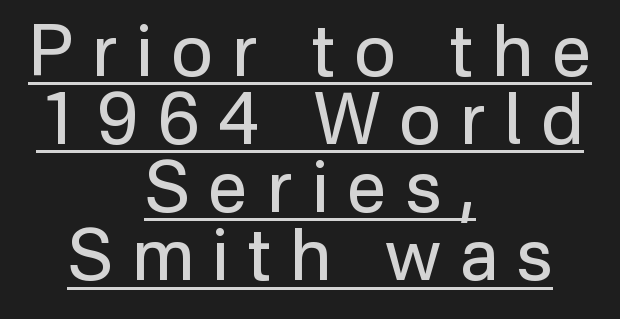
Q: Is the text bold? A: No.
Q: Is the text italic (slanted)? A: No, it is upright.
Q: Is the typeface a serif or a sans-serif typeface? A: Sans-serif.
Q: Is the text underlined? A: Yes.
Q: How is the paragraph aligned? A: Centered.
Q: Is the spacing between letters normal or unusually wide? A: Unusually wide.
Q: Is the spacing between lines tight, normal or loose? A: Tight.
Q: Width (condensed, normal, or wide)? A: Normal.
Q: Stroke contrast? A: Low.
Q: x-height? A: Medium.
Q: Monospaced? A: No.
